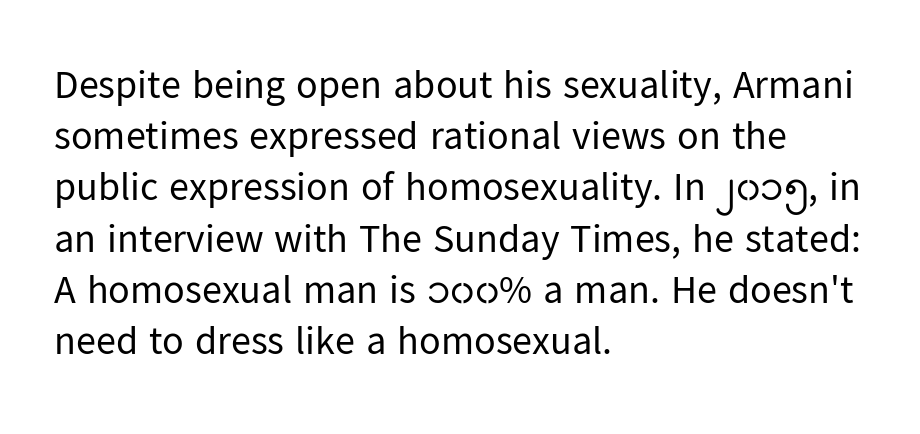
Q: Is the text bold? A: No.
Q: Is the text italic (slanted)? A: No, it is upright.
Q: Is the typeface a serif or a sans-serif typeface? A: Sans-serif.
Q: Is the text underlined? A: No.
Q: How is the paragraph aligned? A: Left-aligned.
Q: Is the spacing between letters normal or unusually wide? A: Normal.
Q: Is the spacing between lines tight, normal or loose? A: Normal.
Q: Width (condensed, normal, or wide)? A: Normal.
Q: Stroke contrast? A: Low.
Q: x-height? A: Medium.
Q: Monospaced? A: No.
